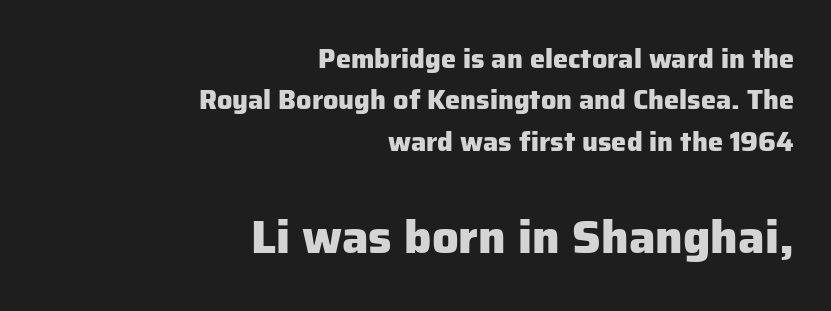
Q: Is the text bold? A: Yes.
Q: Is the text italic (slanted)? A: No, it is upright.
Q: Is the typeface a serif or a sans-serif typeface? A: Sans-serif.
Q: Is the text underlined? A: No.
Q: How is the paragraph aligned? A: Right-aligned.
Q: Is the spacing between letters normal or unusually wide? A: Normal.
Q: Is the spacing between lines tight, normal or loose? A: Normal.
Q: Which block of text is set in a larger size, the first (top) or the second (bottom)? A: The second (bottom) one.
Q: Width (condensed, normal, or wide)? A: Normal.
Q: Stroke contrast? A: Low.
Q: x-height? A: Medium.
Q: Monospaced? A: No.
